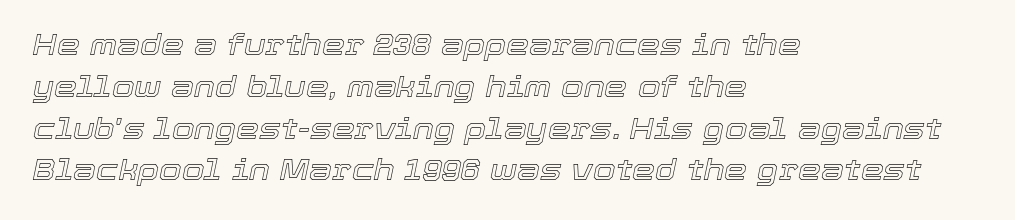
The image shows 29 px text type, italic (leaning right); set left-aligned, normal line spacing (1.44x), normal letter spacing, not underlined; a medium x-height.
